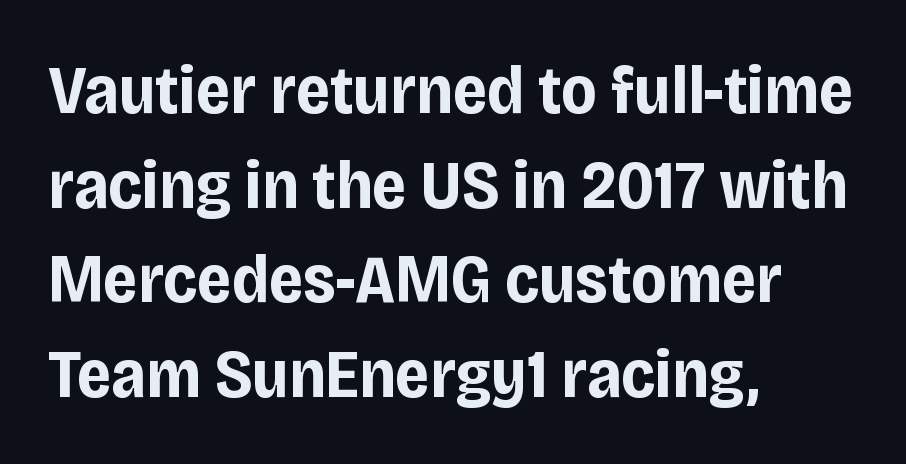
{"serif": "no", "italic": "no", "bold": "yes", "weight": "bold", "width": "condensed", "stroke_contrast": "low", "x_height": "large", "monospaced": "no", "underline": "no", "align": "left", "line_spacing": "normal", "line_spacing_ratio": 1.37, "letter_spacing": "normal", "letter_spacing_em": 0.0, "glyph_px": 69}
